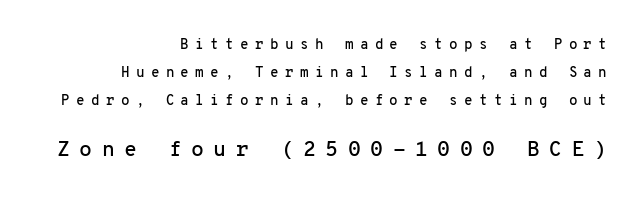
{"italic": "no", "underline": "no", "align": "right", "line_spacing": "loose", "line_spacing_ratio": 1.99, "letter_spacing": "wide", "letter_spacing_em": 0.45, "larger_block": "second", "size_ratio": 1.5, "glyph_px": 21}
